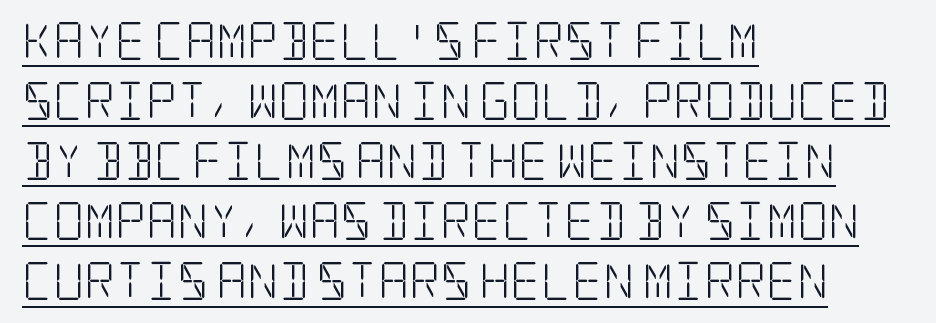
The strokes are not fattened; the text isn't bold. A typesetter would call this zero additional tracking. If you drew a line through each stem, it would be perfectly vertical. Students, observe the line beneath the letters — that is underlining. Visually the block forms a straight wall on the left and a jagged coastline on the right.
